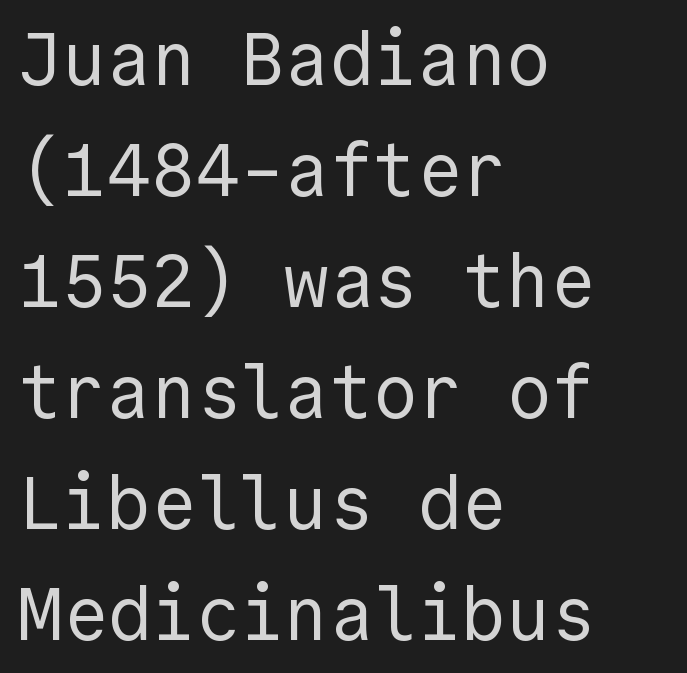
The image shows 74 px regular-weight sans-serif type, upright; set left-aligned, normal line spacing (1.5x), normal letter spacing, not underlined; a medium x-height.
